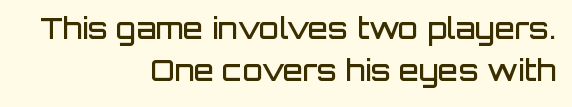
{"serif": "no", "italic": "no", "bold": "semi", "weight": "semibold", "width": "normal", "stroke_contrast": "low", "x_height": "large", "monospaced": "no", "underline": "no", "align": "right", "line_spacing": "normal", "line_spacing_ratio": 1.46, "letter_spacing": "normal", "letter_spacing_em": 0.0, "glyph_px": 29}
